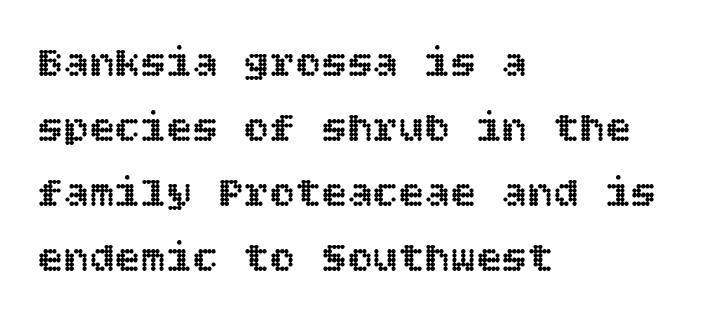
It's the straight-up-and-down kind of type. Default kerning and tracking; the words read as compact shapes. The vertical gap from one line to the next is medium. One-word summary of the alignment: left. Underlining? Definitely not there.
